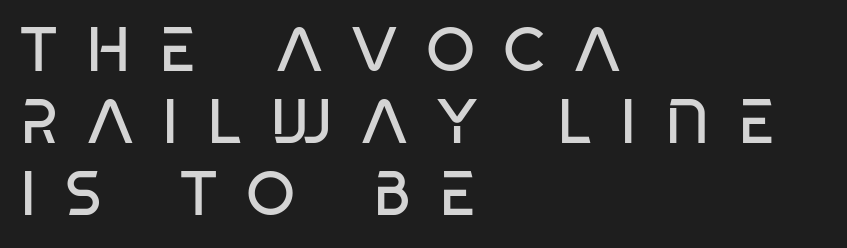
Q: Is the text bold? A: No.
Q: Is the typeface a serif or a sans-serif typeface? A: Sans-serif.
Q: Is the text underlined? A: No.
Q: How is the paragraph aligned? A: Left-aligned.
Q: Is the spacing between letters normal or unusually wide? A: Unusually wide.
Q: Is the spacing between lines tight, normal or loose? A: Tight.
Q: Width (condensed, normal, or wide)? A: Condensed.
Q: Stroke contrast? A: Low.
Q: x-height? A: Large.
Q: Monospaced? A: No.
